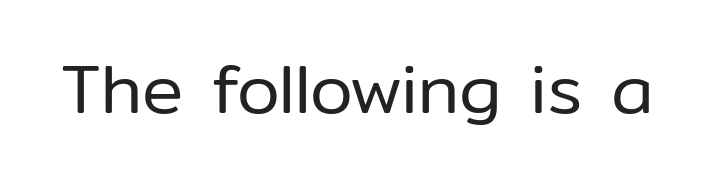
Bold? No — there's no thickening of the strokes. Words appear dense and cohesive because spacing is normal. Type without underlining. Nothing sits at the stroke ends, so this counts as sans-serif. This is the regular roman posture of the typeface. Think of a printed novel: that variable character pitch is what you see here.
